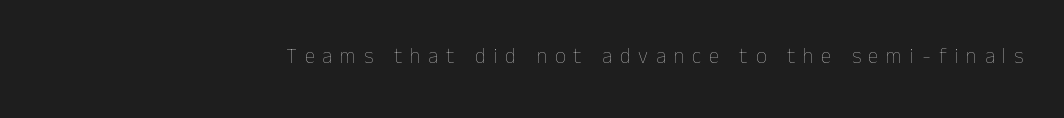
{"italic": "no", "bold": "no", "underline": "no", "letter_spacing": "wide", "letter_spacing_em": 0.37, "glyph_px": 21}
